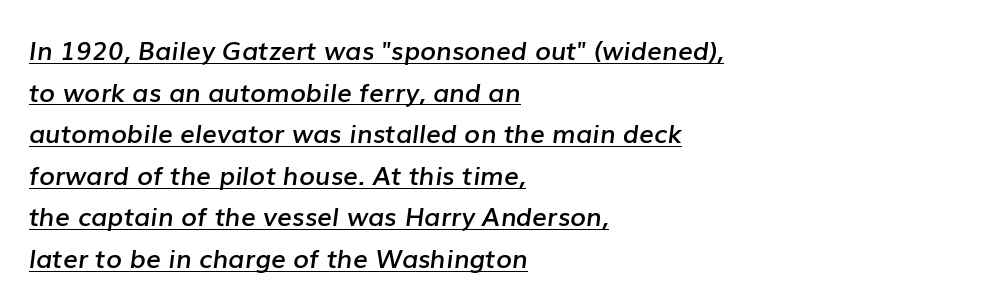
{"italic": "yes", "lean": "right", "slant_degrees": 7, "bold": "semi", "underline": "yes", "align": "left", "line_spacing": "normal", "line_spacing_ratio": 1.6, "letter_spacing": "normal", "letter_spacing_em": 0.0, "glyph_px": 26}
